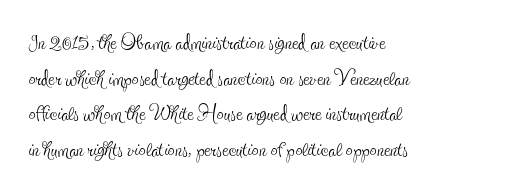
The image shows 28 px thin, condensed serif type; set left-aligned, normal line spacing (1.27x), normal letter spacing, not underlined; a small x-height.
